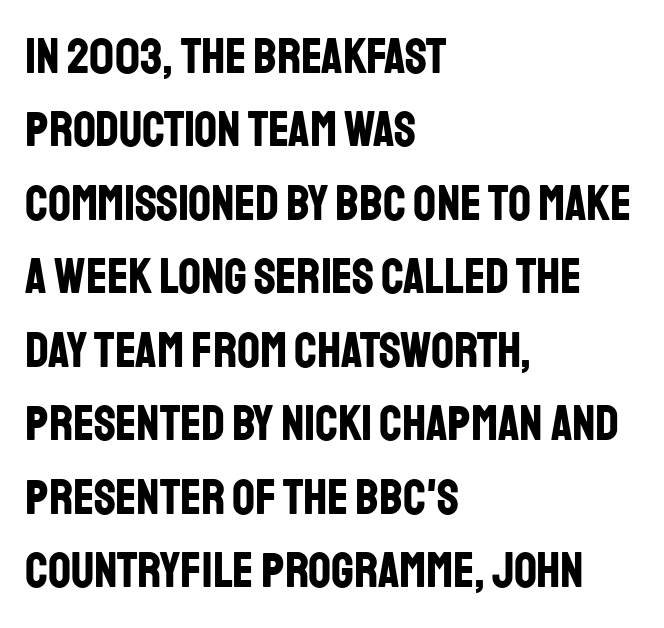
Think of a printed novel: that variable character pitch is what you see here. Look at the stroke-to-counter ratio: heavy, a bold. Nobody drew a line under any word here. A normal amount of white space separates one row of letters from the next. The rendering shows plain stroke endings on the letterforms — a sans-serif design.
